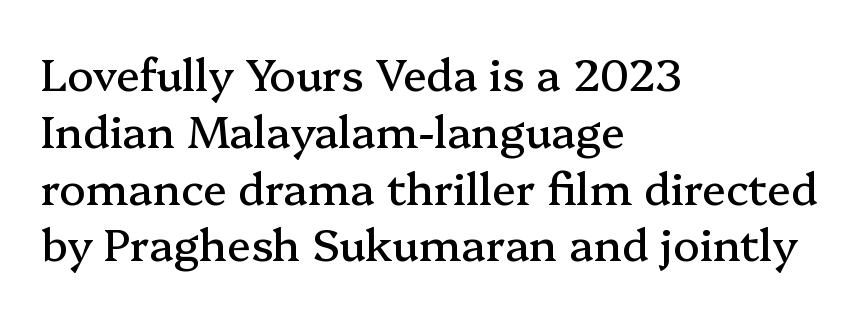
The typeface chosen for these lines features serifs. The lines in this sample share a left origin and differ only in where they stop. Designer's note — italics off, roman on. Character widths vary here, with narrow letters taking less room than wide ones. The rows are spaced the way most documents space them. Here the glyphs are tracked normally, forming tight word shapes.
